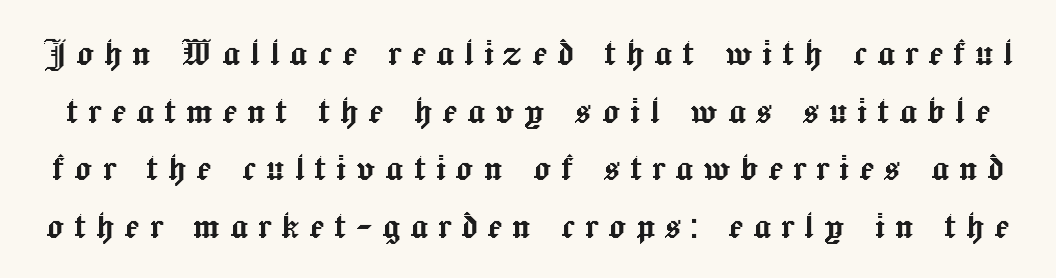
Caption: expanded tracking, letters set apart. You can tell it's not italic because the verticals are truly vertical. The rendering uses a moderate line-height, typical for paragraphs. Character widths vary here, with narrow letters taking less room than wide ones. Beneath every word, the page is bare.
